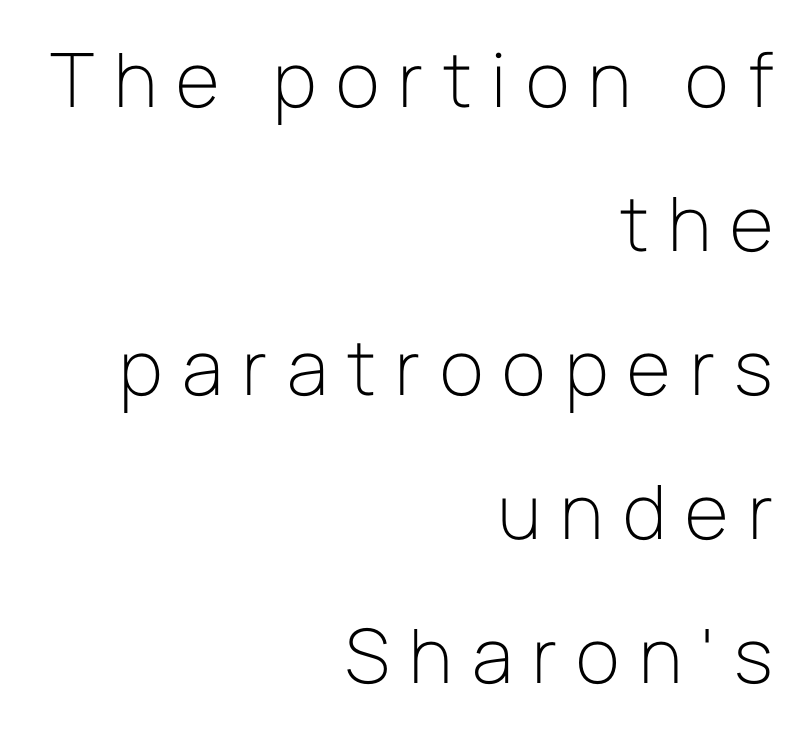
Q: Is the text bold? A: No.
Q: Is the text italic (slanted)? A: No, it is upright.
Q: Is the typeface a serif or a sans-serif typeface? A: Sans-serif.
Q: Is the text underlined? A: No.
Q: How is the paragraph aligned? A: Right-aligned.
Q: Is the spacing between letters normal or unusually wide? A: Unusually wide.
Q: Is the spacing between lines tight, normal or loose? A: Loose.
Q: Width (condensed, normal, or wide)? A: Normal.
Q: Stroke contrast? A: Low.
Q: x-height? A: Medium.
Q: Monospaced? A: No.
